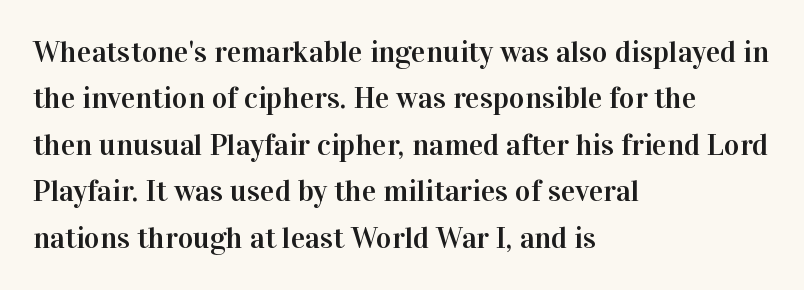
{"serif": "yes", "italic": "no", "width": "normal", "stroke_contrast": "high", "x_height": "medium", "monospaced": "no", "underline": "no", "align": "left", "line_spacing": "normal", "line_spacing_ratio": 1.55, "letter_spacing": "normal", "letter_spacing_em": 0.0, "glyph_px": 30}
